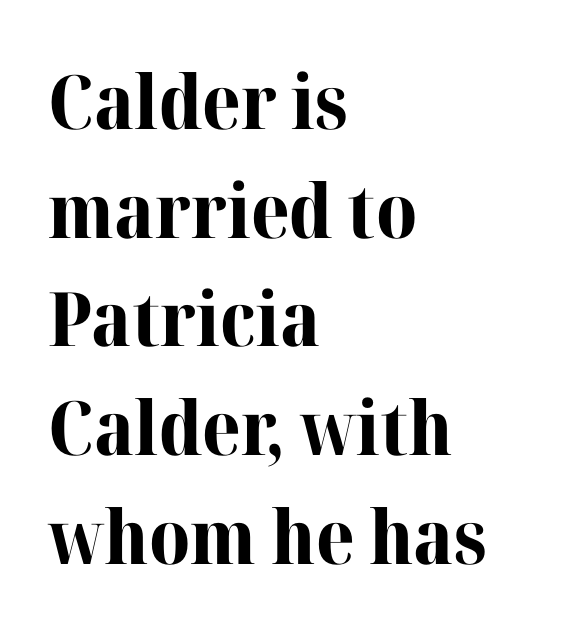
{"serif": "yes", "italic": "no", "bold": "yes", "weight": "bold", "width": "normal", "stroke_contrast": "high", "x_height": "medium", "monospaced": "no", "underline": "no", "align": "left", "line_spacing": "normal", "line_spacing_ratio": 1.45, "letter_spacing": "normal", "letter_spacing_em": 0.0, "glyph_px": 75}
